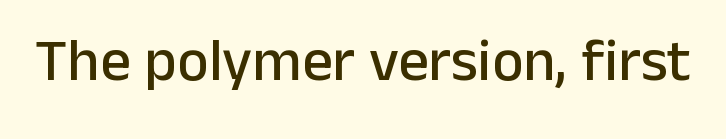
Q: Is the text italic (slanted)? A: No, it is upright.
Q: Is the typeface a serif or a sans-serif typeface? A: Sans-serif.
Q: Is the text underlined? A: No.
Q: Is the spacing between letters normal or unusually wide? A: Normal.
Q: Width (condensed, normal, or wide)? A: Normal.
Q: Stroke contrast? A: Low.
Q: x-height? A: Medium.
Q: Monospaced? A: No.
